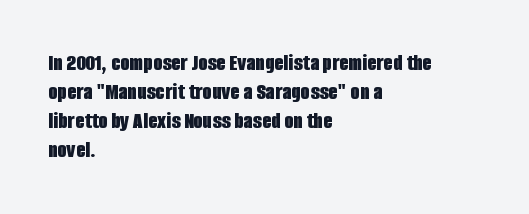
{"italic": "no", "bold": "yes", "underline": "no", "align": "left", "line_spacing_ratio": 1.21, "letter_spacing": "normal", "letter_spacing_em": 0.0, "glyph_px": 24}
